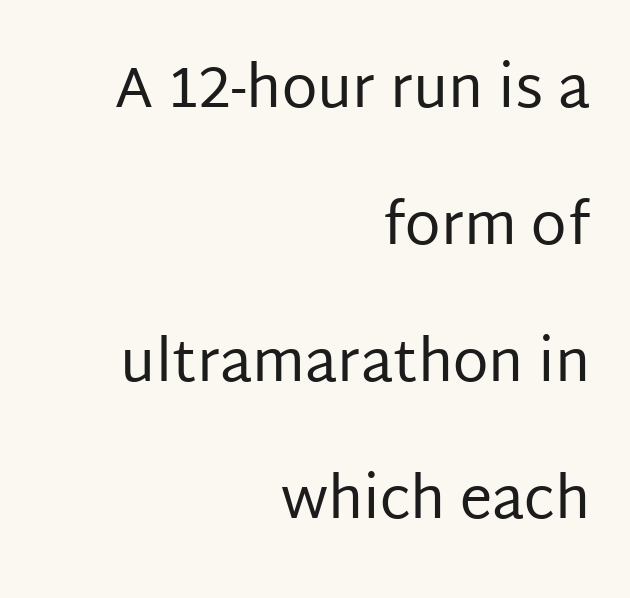
The image shows 58 px regular-weight sans-serif type, upright; set right-aligned, loose line spacing (2.36x), normal letter spacing, not underlined; low stroke contrast and a large x-height.
